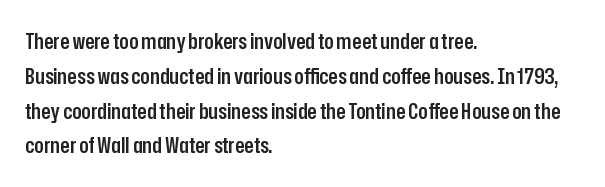
{"italic": "no", "bold": "semi", "underline": "no", "align": "left", "line_spacing": "normal", "line_spacing_ratio": 1.58, "letter_spacing": "normal", "letter_spacing_em": 0.0, "glyph_px": 22}
